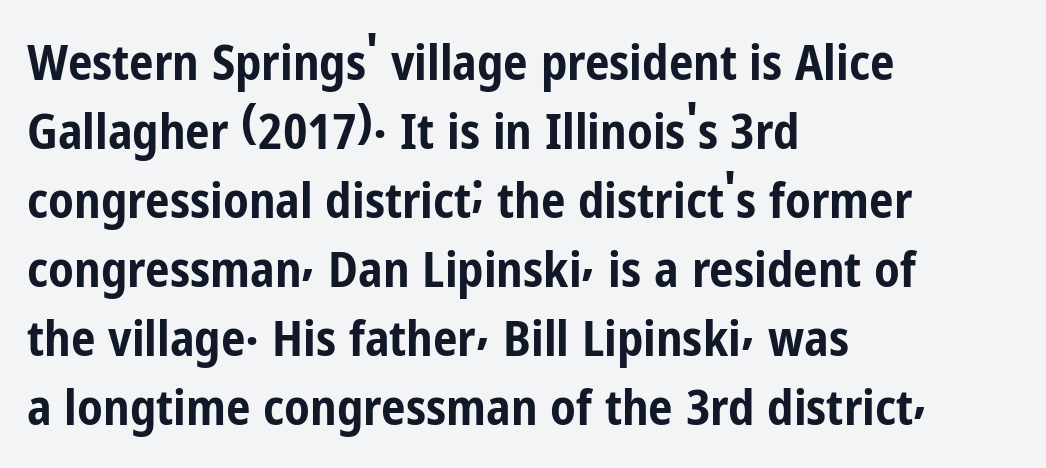
The image shows 49 px bold, condensed sans-serif type, upright; set left-aligned, normal line spacing (1.41x), normal letter spacing, not underlined; low stroke contrast and a medium x-height.
